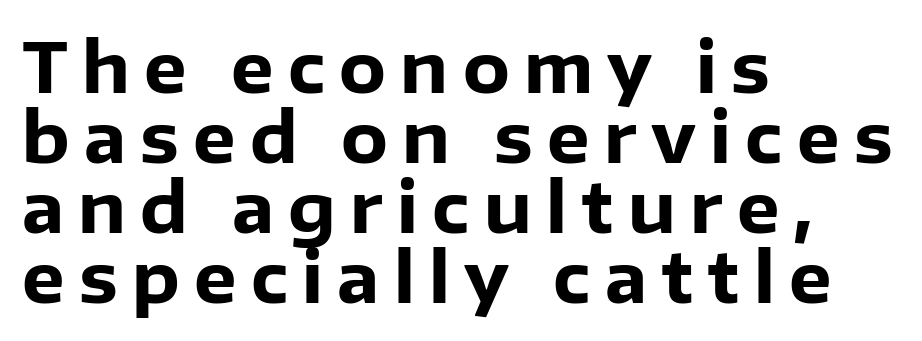
The passage shown is typed in a proportional face where columns would drift. The passage shown has open, widely tracked lettering throughout. Notice how the passage keeps a crisp vertical edge on the left only. Students, observe: this is what under-led, compact text looks like. Quick note: underline off. The letters stand straight up with perfectly vertical stems.
